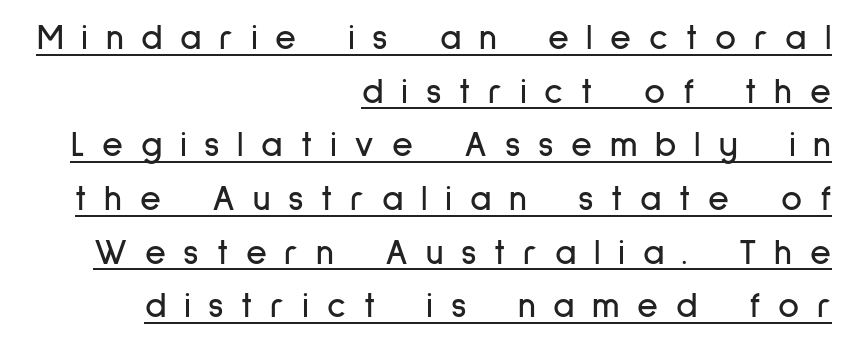
Q: Is the text italic (slanted)? A: No, it is upright.
Q: Is the typeface a serif or a sans-serif typeface? A: Sans-serif.
Q: Is the text underlined? A: Yes.
Q: How is the paragraph aligned? A: Right-aligned.
Q: Is the spacing between letters normal or unusually wide? A: Unusually wide.
Q: Is the spacing between lines tight, normal or loose? A: Normal.
Q: Width (condensed, normal, or wide)? A: Condensed.
Q: Stroke contrast? A: Low.
Q: x-height? A: Medium.
Q: Monospaced? A: No.
